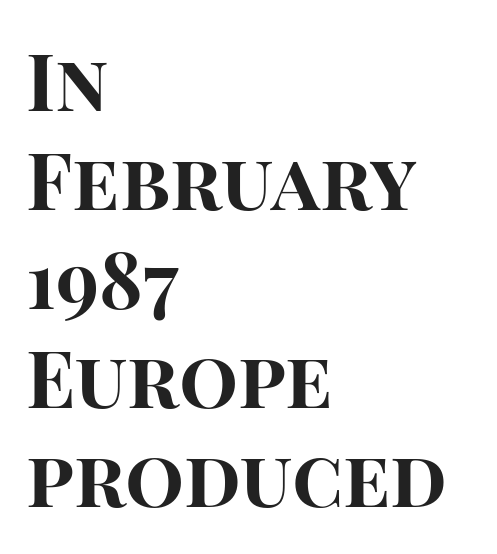
The image shows 78 px bold sans-serif type, upright; set left-aligned, normal line spacing (1.27x), normal letter spacing, not underlined; high stroke contrast and a large x-height.
